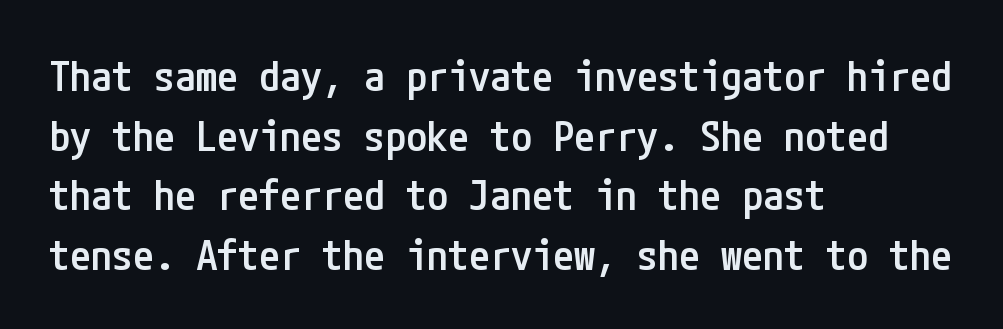
The passage shown is semibold, sitting just below true bold. A typesetter would call this leading conventional body-copy spacing. Notice how the stems are strictly vertical — no italics here. Type style note: lacks serifs.
